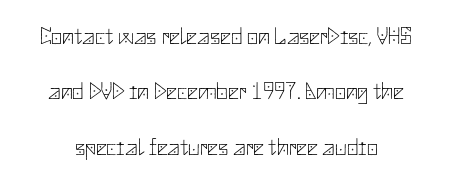
The image shows 24 px text type, upright; set loose line spacing (2.31x), normal letter spacing, not underlined.
